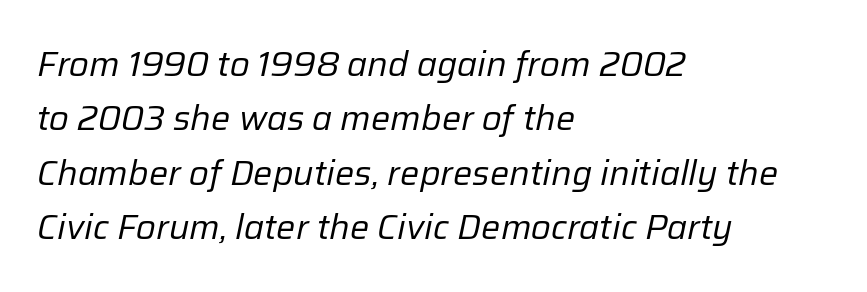
Q: Is the text bold? A: No.
Q: Is the text italic (slanted)? A: Yes, it leans right by about 12 degrees.
Q: Is the text underlined? A: No.
Q: How is the paragraph aligned? A: Left-aligned.
Q: Is the spacing between letters normal or unusually wide? A: Normal.
Q: Is the spacing between lines tight, normal or loose? A: Normal.
Q: Width (condensed, normal, or wide)? A: Normal.
Q: Stroke contrast? A: Low.
Q: x-height? A: Medium.
Q: Monospaced? A: No.
